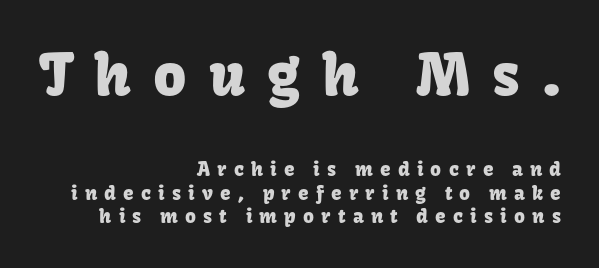
Each new line begins a customary step beneath the previous one. These lines are rendered in a variable-pitch font. The composition opens big and finishes small. Italic: no, the glyphs are upright roman.
